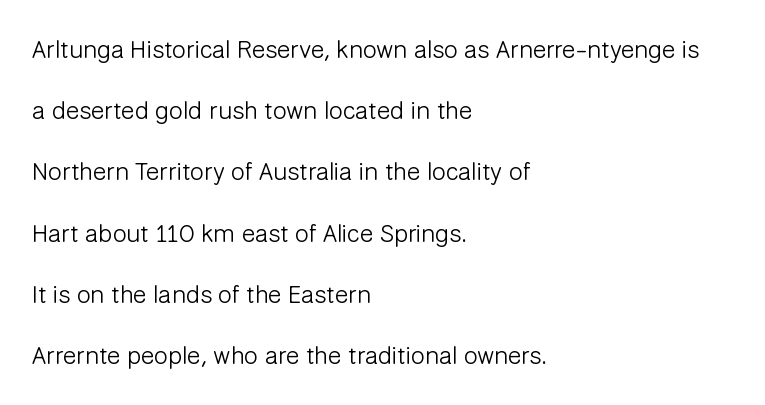
Q: Is the text bold? A: No.
Q: Is the text italic (slanted)? A: No, it is upright.
Q: Is the text underlined? A: No.
Q: How is the paragraph aligned? A: Left-aligned.
Q: Is the spacing between letters normal or unusually wide? A: Normal.
Q: Is the spacing between lines tight, normal or loose? A: Loose.
